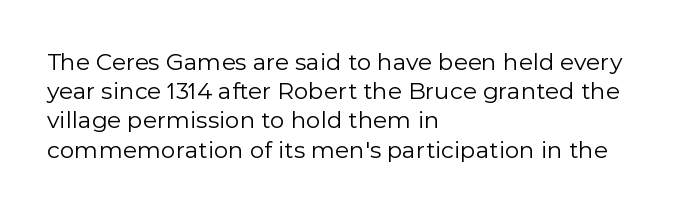
Nothing unusual about the tracking: characters are spaced as the font intends. Caption: multi-line text, flush left, ragged right. How would I describe the line gaps? Plain and ordinary. Unbolded letterforms with no extra heft.
